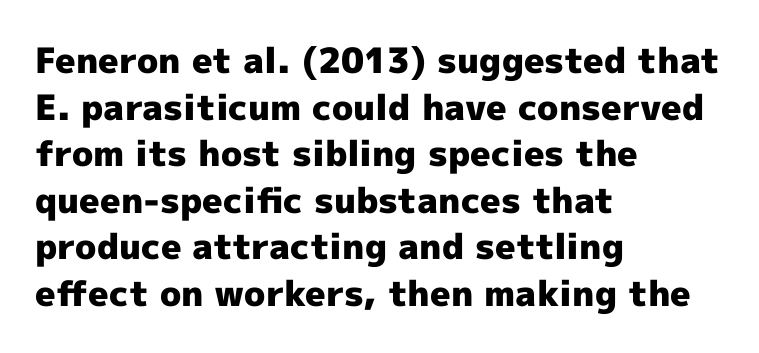
{"serif": "no", "italic": "no", "bold": "yes", "weight": "heavy", "width": "normal", "x_height": "medium", "monospaced": "no", "underline": "no", "align": "left", "line_spacing": "normal", "line_spacing_ratio": 1.33, "letter_spacing": "normal", "letter_spacing_em": 0.0, "glyph_px": 35}
